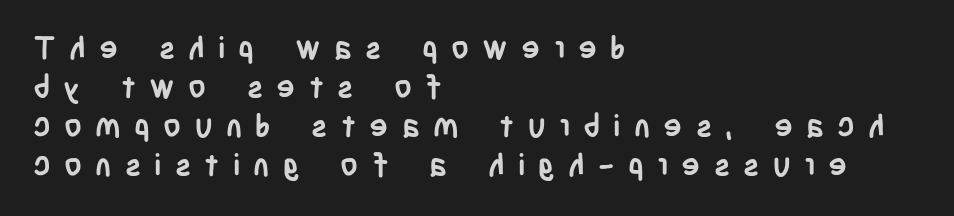
Line beginnings align vertically; line endings do not. These lines carry a lot of weight — the face is fully bold. A typesetter would label this face a sans. Characters follow at a spacing far wider than the type designer built in.
